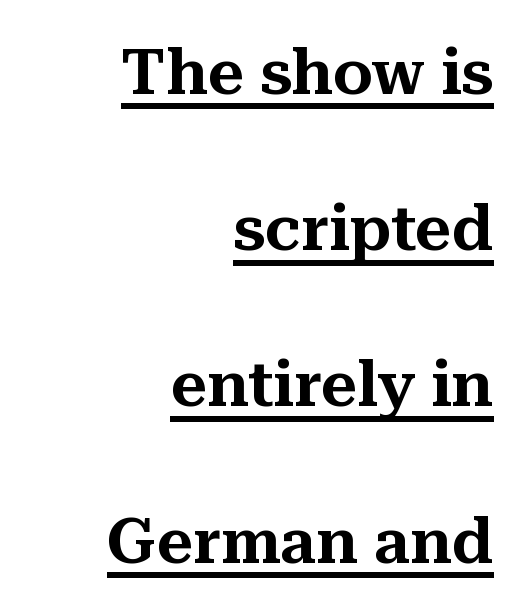
Q: Is the text italic (slanted)? A: No, it is upright.
Q: Is the typeface a serif or a sans-serif typeface? A: Serif.
Q: Is the text underlined? A: Yes.
Q: How is the paragraph aligned? A: Right-aligned.
Q: Is the spacing between letters normal or unusually wide? A: Normal.
Q: Is the spacing between lines tight, normal or loose? A: Loose.
Q: Width (condensed, normal, or wide)? A: Normal.
Q: Stroke contrast? A: Medium.
Q: x-height? A: Medium.
Q: Monospaced? A: No.
